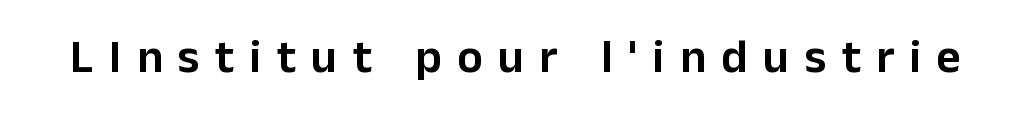
This sample uses an upright cut, with every glyph sitting square on the baseline. The specimen omits any rule beneath the text block's lines. This rendering widens character spacing well past its baseline value. Think of a printed novel: that variable character pitch is what you see here. Are there feet on the stems? There aren't — it's a sans.
